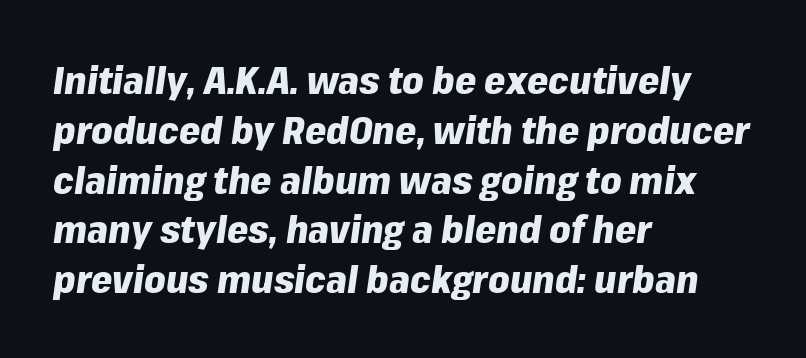
{"italic": "yes", "lean": "right", "slant_degrees": 8, "bold": "yes", "weight": "heavy", "width": "normal", "stroke_contrast": "low", "x_height": "medium", "monospaced": "no", "underline": "no", "align": "left", "line_spacing": "normal", "line_spacing_ratio": 1.31, "letter_spacing": "normal", "letter_spacing_em": 0.0, "glyph_px": 38}
